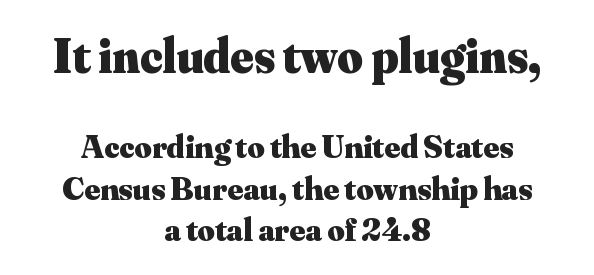
Q: Is the text bold? A: Yes.
Q: Is the text italic (slanted)? A: No, it is upright.
Q: Is the typeface a serif or a sans-serif typeface? A: Serif.
Q: Is the text underlined? A: No.
Q: How is the paragraph aligned? A: Centered.
Q: Is the spacing between letters normal or unusually wide? A: Normal.
Q: Is the spacing between lines tight, normal or loose? A: Normal.
Q: Which block of text is set in a larger size, the first (top) or the second (bottom)? A: The first (top) one.
Q: Width (condensed, normal, or wide)? A: Normal.
Q: Stroke contrast? A: Medium.
Q: x-height? A: Small.
Q: Monospaced? A: No.
